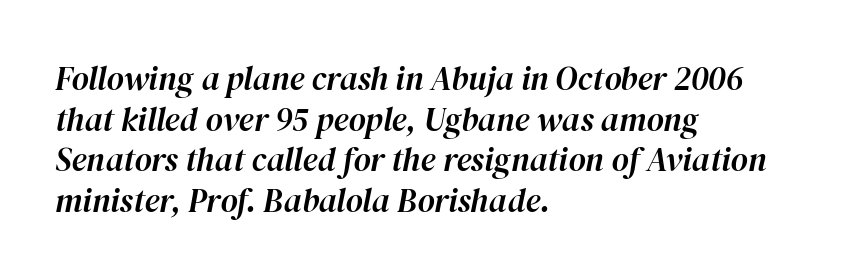
Notice how the passage keeps a crisp vertical edge on the left only. Compared with typical body copy, the letter spacing here is the same. The string is rendered with underlining switched off. Spacing verdict: proportional, widths tailored to each character.
